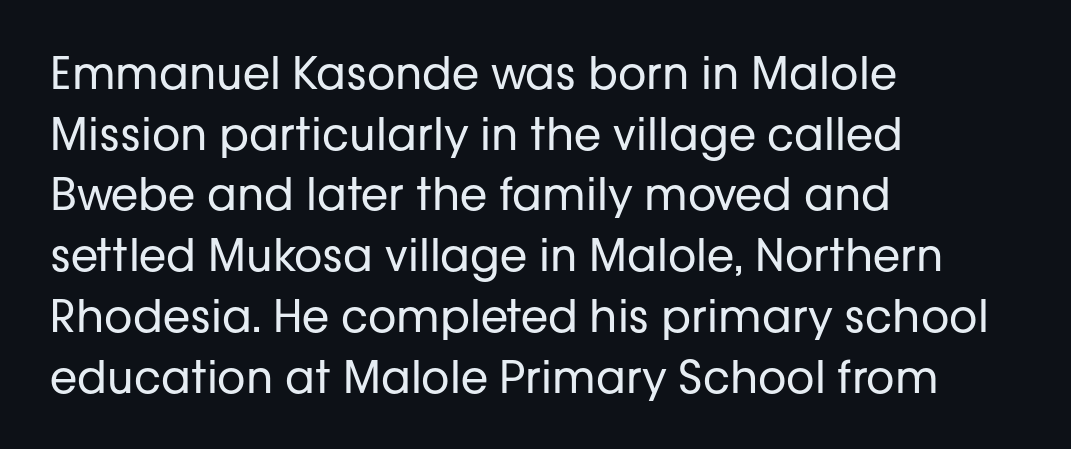
Q: Is the text bold? A: No.
Q: Is the text italic (slanted)? A: No, it is upright.
Q: Is the typeface a serif or a sans-serif typeface? A: Sans-serif.
Q: Is the text underlined? A: No.
Q: How is the paragraph aligned? A: Left-aligned.
Q: Is the spacing between letters normal or unusually wide? A: Normal.
Q: Is the spacing between lines tight, normal or loose? A: Normal.
Q: Width (condensed, normal, or wide)? A: Normal.
Q: Stroke contrast? A: Low.
Q: x-height? A: Medium.
Q: Monospaced? A: No.
